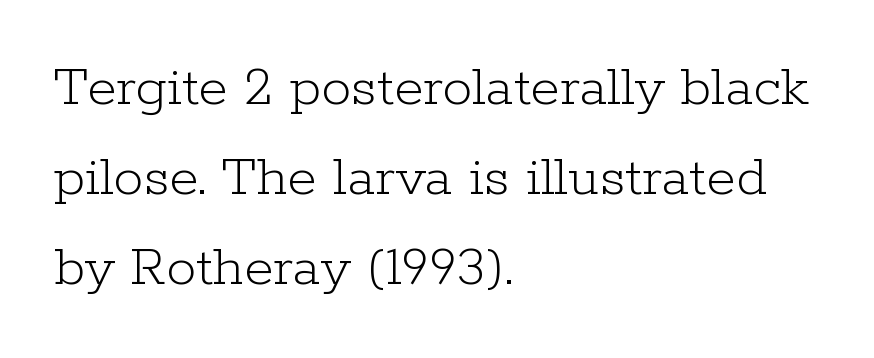
Nope, not italic — everything's standing straight. Letters rest on an invisible, unmarked baseline. The paragraph shown leans on its left margin. The face used here is proportionally spaced, like ordinary book or web type.
